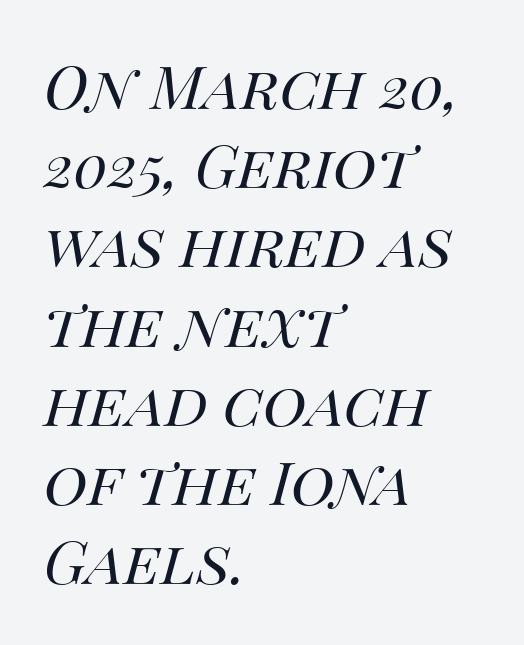
Q: Is the text bold? A: No.
Q: Is the text italic (slanted)? A: Yes, it leans right by about 14 degrees.
Q: Is the text underlined? A: No.
Q: How is the paragraph aligned? A: Left-aligned.
Q: Is the spacing between letters normal or unusually wide? A: Normal.
Q: Is the spacing between lines tight, normal or loose? A: Normal.
Q: Width (condensed, normal, or wide)? A: Normal.
Q: Stroke contrast? A: Medium.
Q: x-height? A: Large.
Q: Monospaced? A: No.
